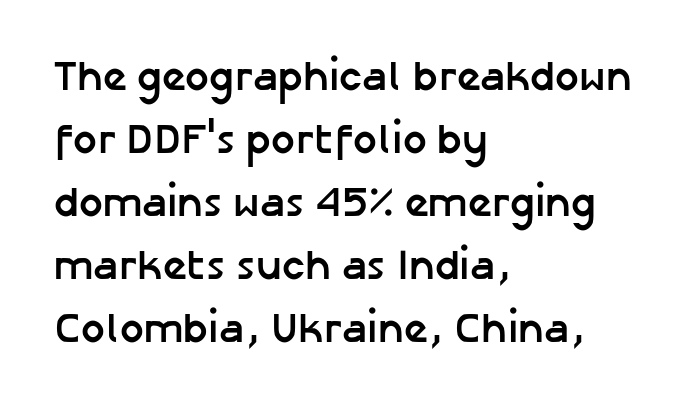
Q: Is the text bold? A: Yes.
Q: Is the text italic (slanted)? A: No, it is upright.
Q: Is the typeface a serif or a sans-serif typeface? A: Sans-serif.
Q: Is the text underlined? A: No.
Q: How is the paragraph aligned? A: Left-aligned.
Q: Is the spacing between letters normal or unusually wide? A: Normal.
Q: Is the spacing between lines tight, normal or loose? A: Normal.
Q: Width (condensed, normal, or wide)? A: Normal.
Q: Stroke contrast? A: Low.
Q: x-height? A: Medium.
Q: Monospaced? A: No.
